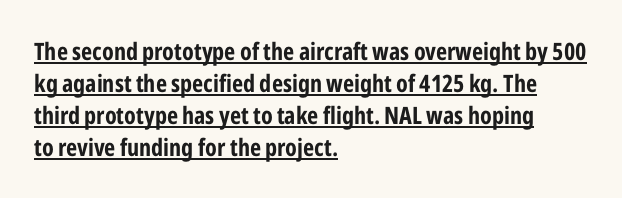
Q: Is the text bold? A: Yes.
Q: Is the text italic (slanted)? A: No, it is upright.
Q: Is the text underlined? A: Yes.
Q: How is the paragraph aligned? A: Left-aligned.
Q: Is the spacing between letters normal or unusually wide? A: Normal.
Q: Is the spacing between lines tight, normal or loose? A: Normal.
